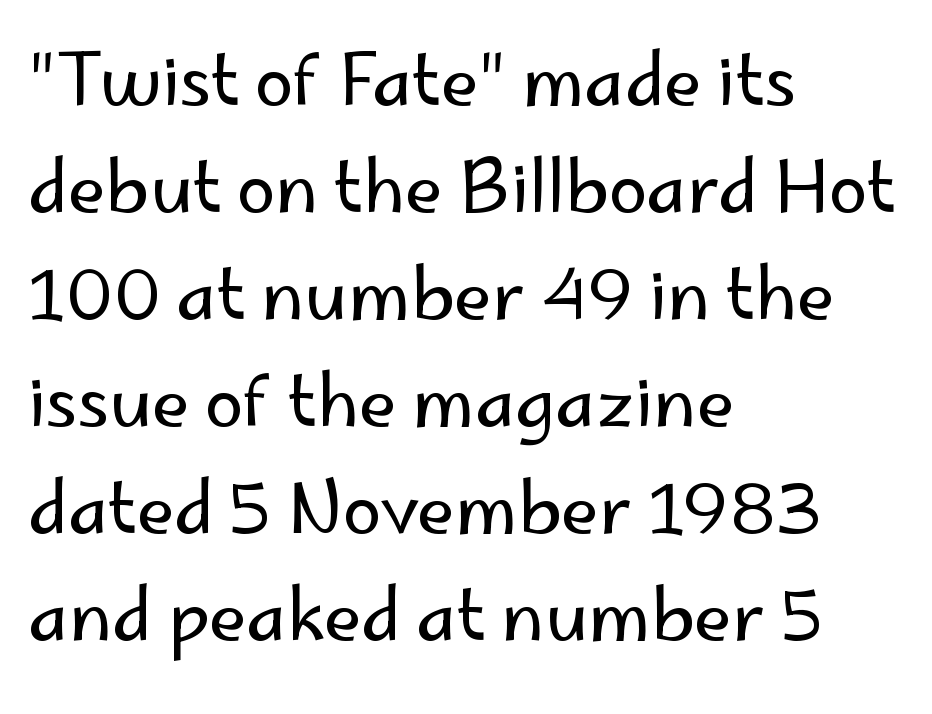
Q: Is the text bold? A: No.
Q: Is the text italic (slanted)? A: No, it is upright.
Q: Is the typeface a serif or a sans-serif typeface? A: Sans-serif.
Q: Is the text underlined? A: No.
Q: How is the paragraph aligned? A: Left-aligned.
Q: Is the spacing between letters normal or unusually wide? A: Normal.
Q: Is the spacing between lines tight, normal or loose? A: Normal.
Q: Width (condensed, normal, or wide)? A: Normal.
Q: Stroke contrast? A: Low.
Q: x-height? A: Small.
Q: Monospaced? A: No.
